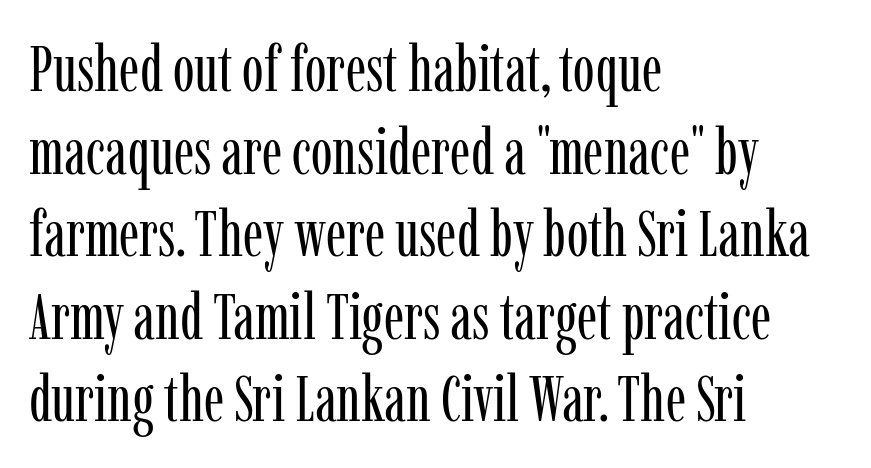
Q: Is the text bold? A: No.
Q: Is the text italic (slanted)? A: No, it is upright.
Q: Is the typeface a serif or a sans-serif typeface? A: Serif.
Q: Is the text underlined? A: No.
Q: How is the paragraph aligned? A: Left-aligned.
Q: Is the spacing between letters normal or unusually wide? A: Normal.
Q: Is the spacing between lines tight, normal or loose? A: Normal.
Q: Width (condensed, normal, or wide)? A: Condensed.
Q: Stroke contrast? A: Low.
Q: x-height? A: Medium.
Q: Monospaced? A: No.
